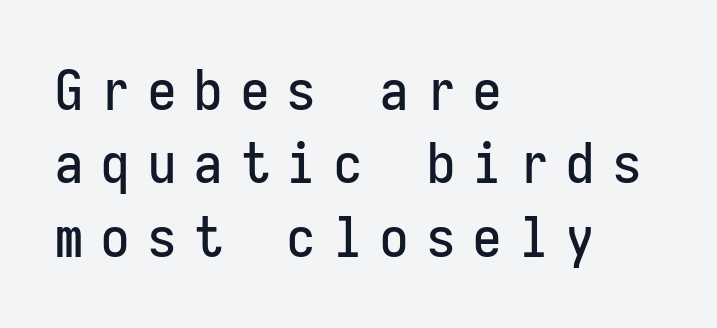
{"serif": "no", "italic": "no", "width": "condensed", "stroke_contrast": "low", "x_height": "medium", "monospaced": "yes", "underline": "no", "align": "left", "line_spacing": "normal", "line_spacing_ratio": 1.31, "letter_spacing": "wide", "letter_spacing_em": 0.33, "glyph_px": 56}
